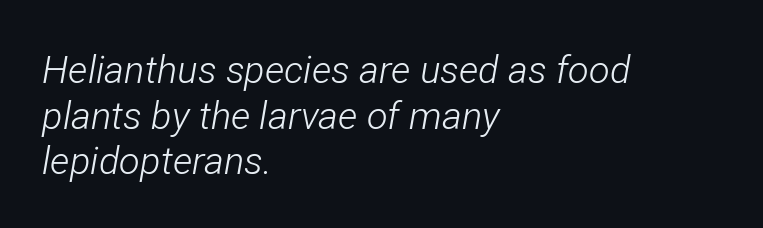
The image shows 38 px light, condensed type, italic (leaning right); set left-aligned, line spacing 1.2x, normal letter spacing, not underlined; low stroke contrast and a medium x-height.
